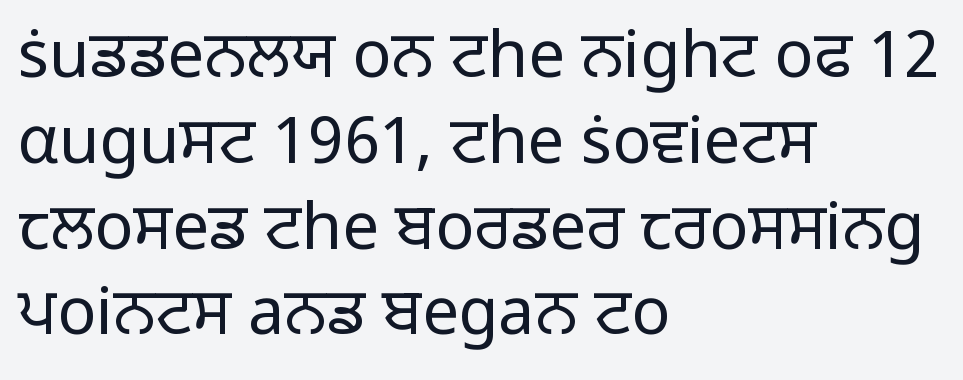
The image shows 65 px light sans-serif type, upright; set left-aligned, normal line spacing (1.32x), normal letter spacing, not underlined; low stroke contrast and a medium x-height.
